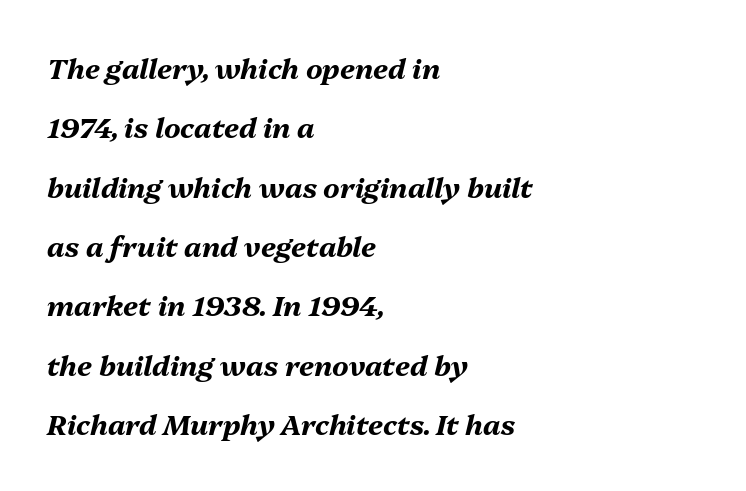
A student would call this left alignment; a typographer would say flush left, rag right. Default kerning and tracking; the words read as compact shapes. Leading: increased. Weight: bold. The typography opts for an oblique posture over an upright one.
